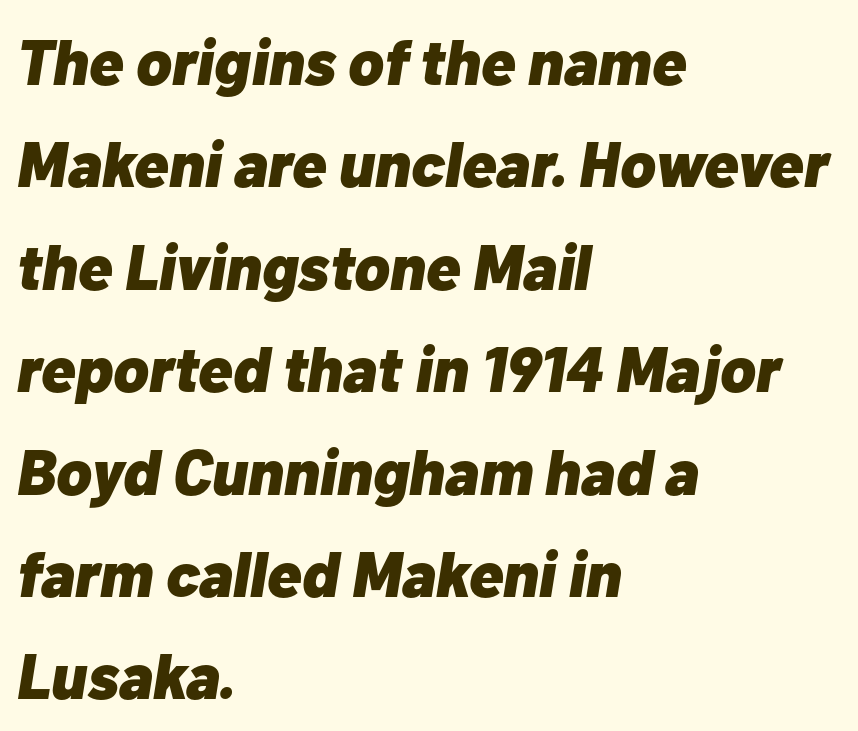
The image shows 64 px heavy type, italic (leaning right); set left-aligned, normal line spacing (1.6x), normal letter spacing, not underlined; low stroke contrast and a medium x-height.
